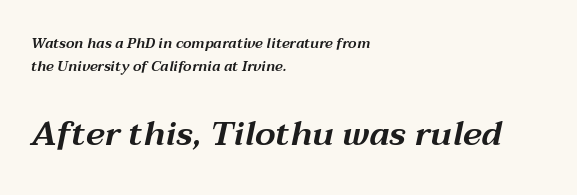
Do the characters align in a grid? No, the font is proportional. The paragraph shown leans on its left margin. Short note: letters normally spaced. The words here are not underlined. Look at the glyph heights: the lower group is clearly the bigger setting. The passage shown leans; its letterforms are oblique.
